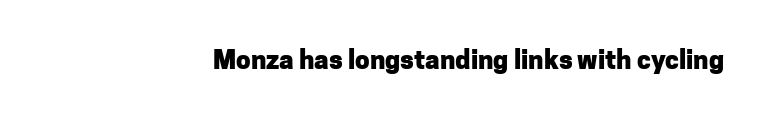
The image shows 26 px bold type, upright; set normal letter spacing, not underlined.
